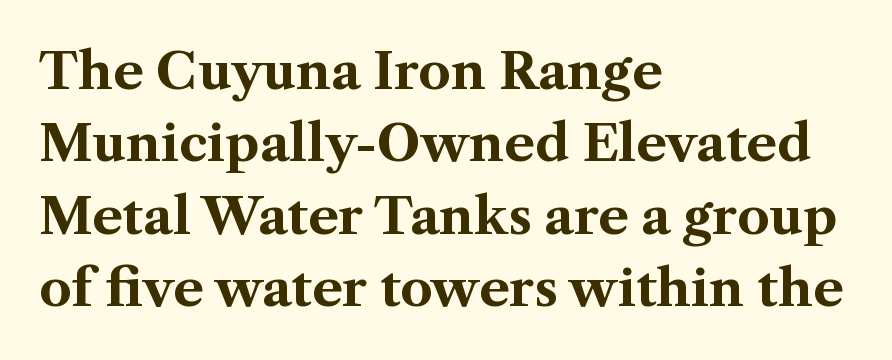
Is there much room between lines? A standard amount, neither cramped nor airy. Unmarked baselines from the first word to the last. In terms of letterspacing, this is plain default setting. I'd call this a serif setting — the letters wear small feet. Where is the straight margin? On the left.
